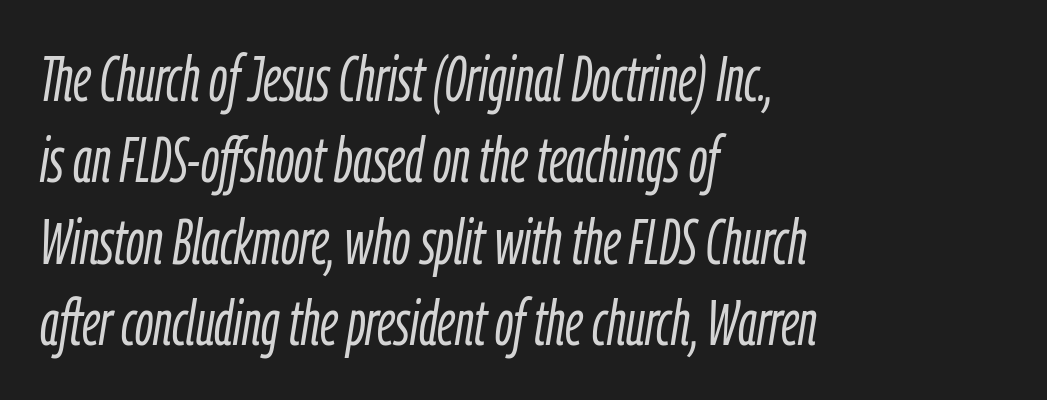
Q: Is the text bold? A: No.
Q: Is the text italic (slanted)? A: Yes, it leans right by about 9 degrees.
Q: Is the text underlined? A: No.
Q: How is the paragraph aligned? A: Left-aligned.
Q: Is the spacing between letters normal or unusually wide? A: Normal.
Q: Is the spacing between lines tight, normal or loose? A: Normal.
Q: Width (condensed, normal, or wide)? A: Condensed.
Q: Stroke contrast? A: Low.
Q: x-height? A: Medium.
Q: Monospaced? A: No.
